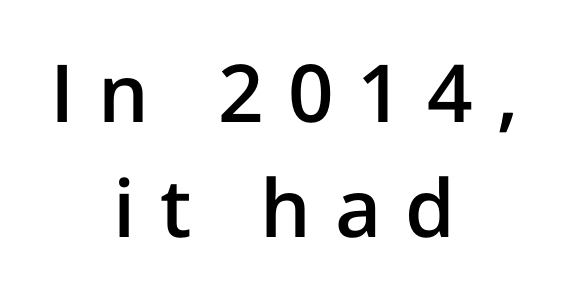
{"serif": "no", "italic": "no", "bold": "semi", "weight": "semibold", "width": "normal", "stroke_contrast": "low", "x_height": "medium", "monospaced": "no", "underline": "no", "align": "center", "line_spacing": "normal", "line_spacing_ratio": 1.44, "letter_spacing": "wide", "letter_spacing_em": 0.3, "glyph_px": 80}
